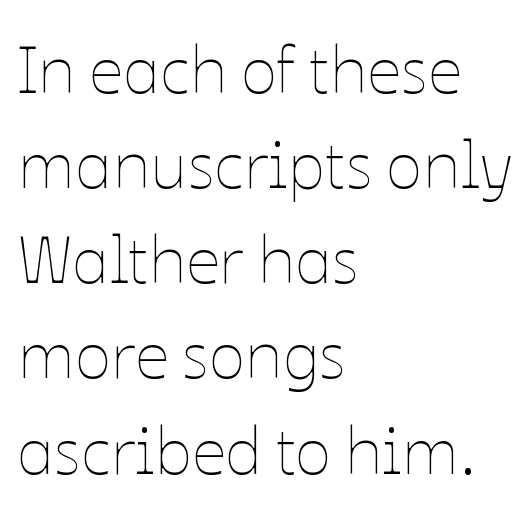
The image shows 67 px thin type, upright; set left-aligned, normal line spacing (1.42x), normal letter spacing, not underlined; low stroke contrast and a medium x-height.
